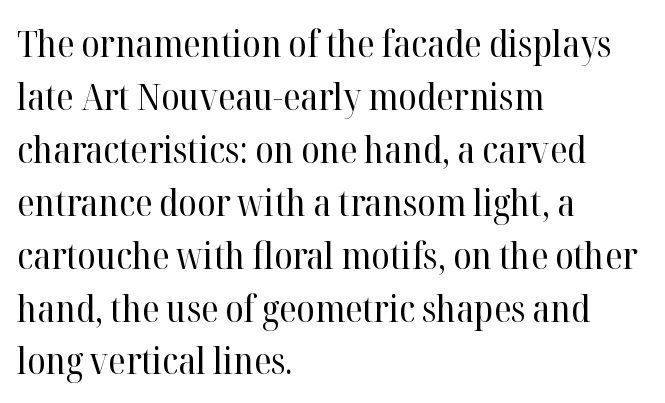
Just letters on the line, the space beneath them empty. Bold? No — there's no thickening of the strokes. You could call the tracking neutral — neither tight nor loose. I'd call this a serif setting — the letters wear small feet. Visually the block forms a straight wall on the left and a jagged coastline on the right. The passage shown is typed in a proportional face where columns would drift.
